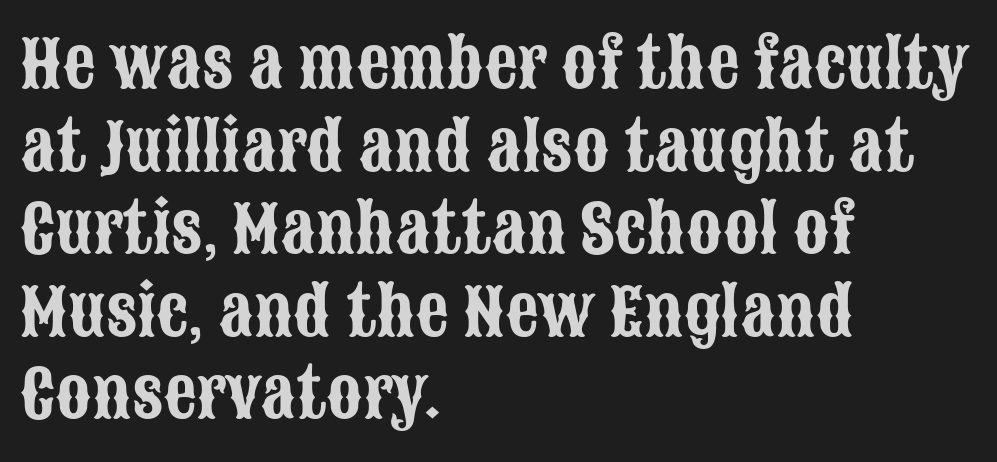
{"serif": "no", "italic": "no", "width": "condensed", "stroke_contrast": "low", "x_height": "large", "monospaced": "no", "underline": "no", "align": "left", "line_spacing": "normal", "line_spacing_ratio": 1.27, "letter_spacing": "normal", "letter_spacing_em": 0.0, "glyph_px": 65}
